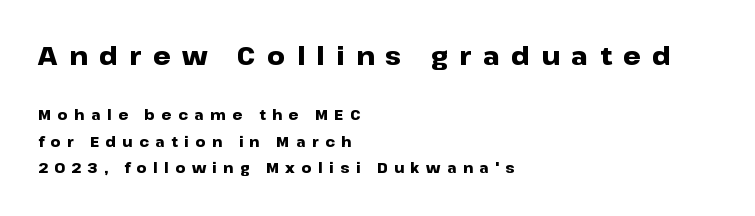
You'd pick this weight for a headline — it's a proper bold. Loose tracking; the words dissolve into strings of separated letters. Large over small — that's the arrangement of the two blocks here. Decoration check: the copy has no underline.
